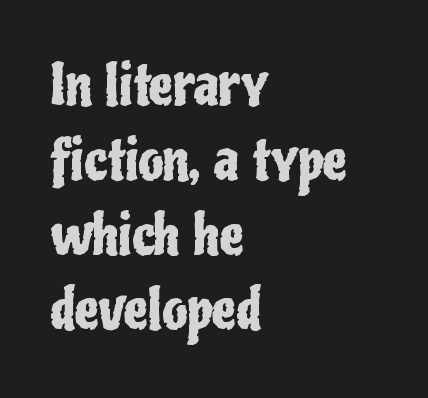
The words here are not underlined. Horizontal alignment here is leftward, the default for most running prose. Serifs: no, the terminals of the letterforms are clean. Each new line begins a customary step beneath the previous one. Note the varied advance widths — an 'i' is clearly narrower than an 'm'. The type sits square on the baseline with zero lean.
